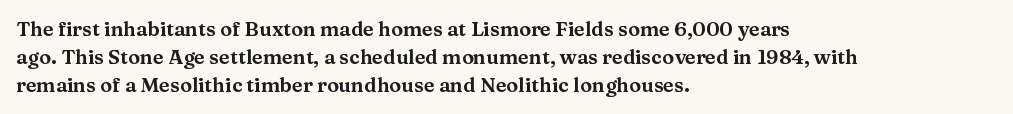
Ordinary non-slanted type is in use. Type without underlining. A typesetter would call this zero additional tracking. Horizontally, the lines are justified to the leading edge only. Honestly, the row spacing looks completely unremarkable.
